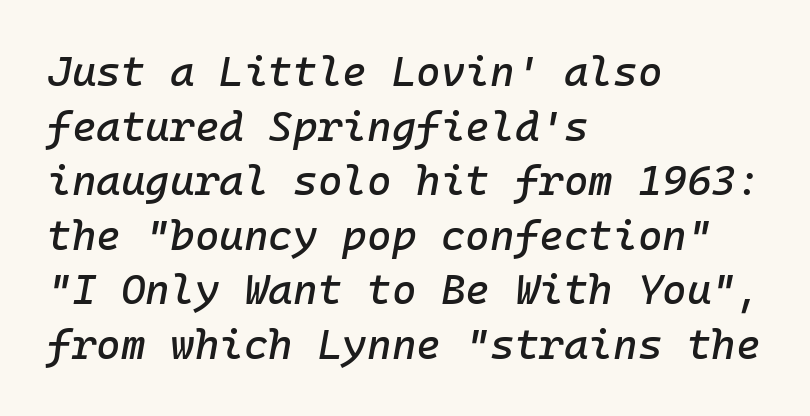
The image shows 42 px text type, italic (leaning right), monospaced; set left-aligned, normal line spacing (1.3x), normal letter spacing, not underlined; low stroke contrast and a medium x-height.
